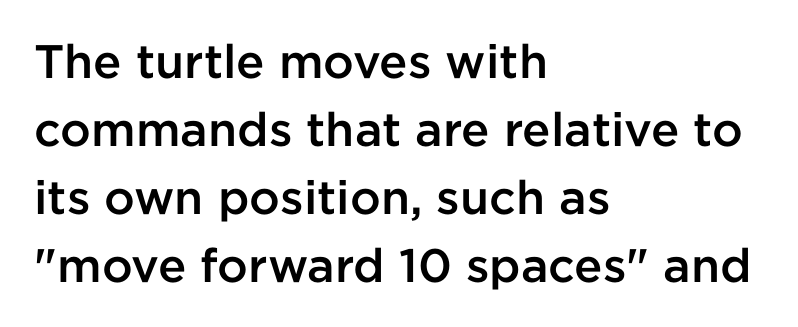
{"serif": "no", "italic": "no", "bold": "semi", "weight": "semibold", "width": "normal", "stroke_contrast": "low", "x_height": "medium", "monospaced": "no", "underline": "no", "align": "left", "line_spacing": "normal", "line_spacing_ratio": 1.45, "letter_spacing": "normal", "letter_spacing_em": 0.0, "glyph_px": 47}
